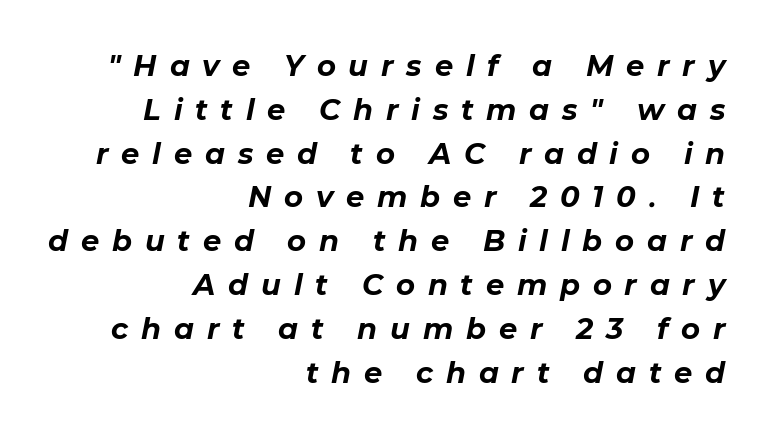
Q: Is the text bold? A: Yes.
Q: Is the text italic (slanted)? A: Yes, it leans right by about 11 degrees.
Q: Is the text underlined? A: No.
Q: How is the paragraph aligned? A: Right-aligned.
Q: Is the spacing between letters normal or unusually wide? A: Unusually wide.
Q: Is the spacing between lines tight, normal or loose? A: Normal.
Q: Width (condensed, normal, or wide)? A: Normal.
Q: Stroke contrast? A: Low.
Q: x-height? A: Medium.
Q: Monospaced? A: No.
